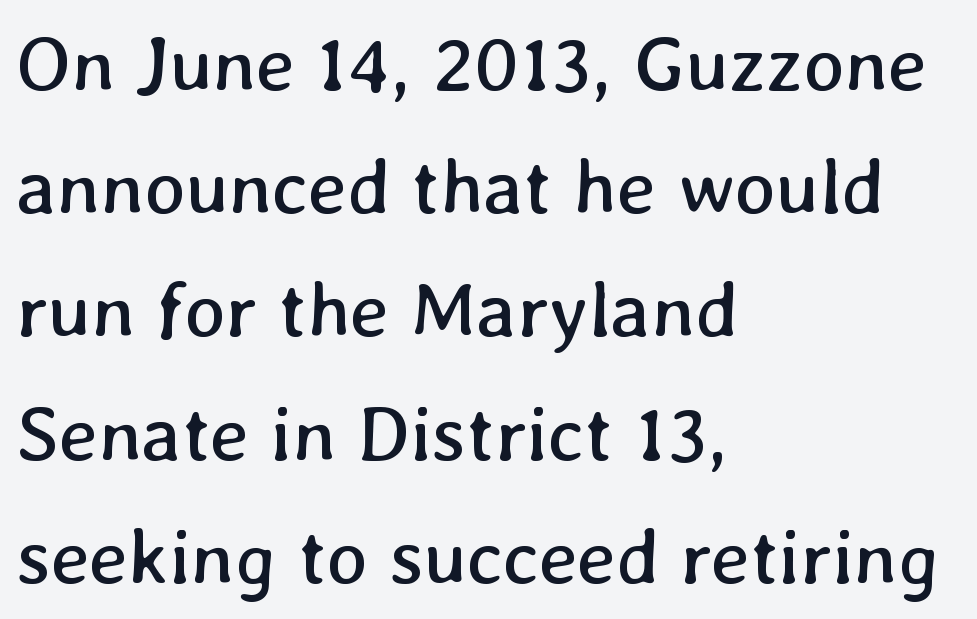
You could not count columns in this text — the font is proportionally spaced. Words float on clear page, feet unadorned. Look at the tracking — it's just the regular setting, nothing added. Is the stroke heavy? The answer is a plain regular-or-lighter. Regular leading.
